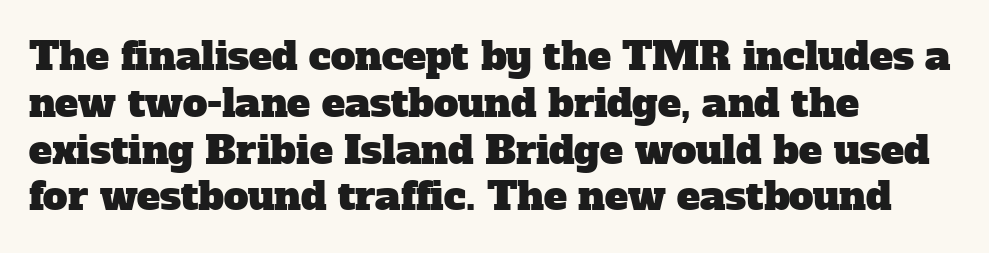
Q: Is the typeface a serif or a sans-serif typeface? A: Serif.
Q: Is the text underlined? A: No.
Q: How is the paragraph aligned? A: Left-aligned.
Q: Is the spacing between letters normal or unusually wide? A: Normal.
Q: Width (condensed, normal, or wide)? A: Normal.
Q: Stroke contrast? A: Low.
Q: x-height? A: Medium.
Q: Monospaced? A: No.
